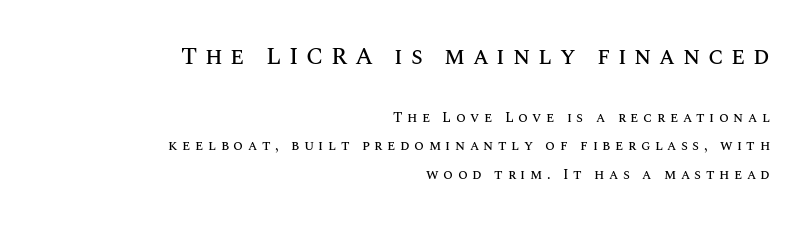
The image shows 24 px text type, upright; set right-aligned, loose line spacing (2.06x), unusually wide letter spacing (+0.32 em), not underlined; the first (top) block is 1.71x larger.
